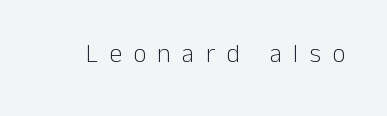
Q: Is the text bold? A: No.
Q: Is the text italic (slanted)? A: No, it is upright.
Q: Is the text underlined? A: No.
Q: Is the spacing between letters normal or unusually wide? A: Unusually wide.
